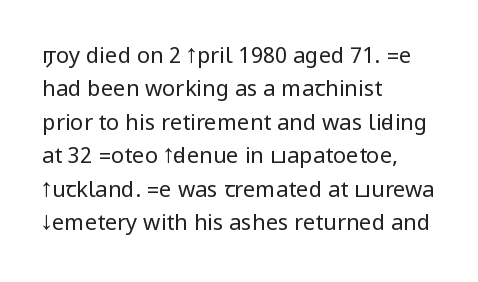
Summary of vertical rhythm: regular, with standard interline spacing. No extra ink here — the face is not bold. Quick note: not italic, upright. Horizontal alignment here is leftward, the default for most running prose.
